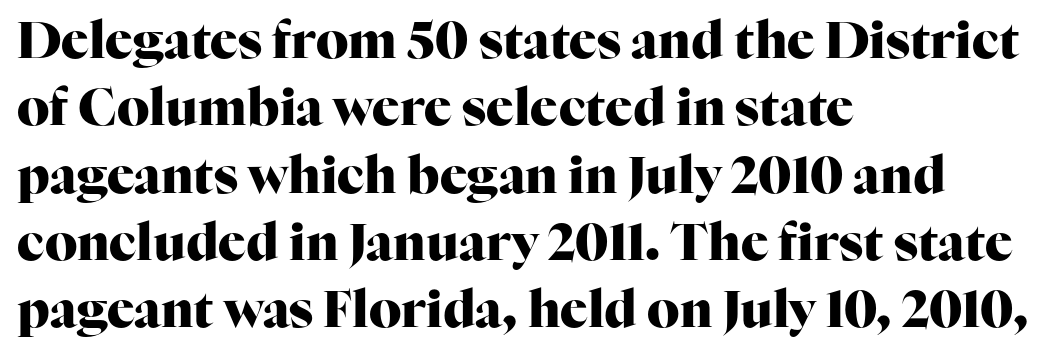
Q: Is the text bold? A: Yes.
Q: Is the text italic (slanted)? A: No, it is upright.
Q: Is the typeface a serif or a sans-serif typeface? A: Serif.
Q: Is the text underlined? A: No.
Q: How is the paragraph aligned? A: Left-aligned.
Q: Is the spacing between letters normal or unusually wide? A: Normal.
Q: Is the spacing between lines tight, normal or loose? A: Normal.
Q: Width (condensed, normal, or wide)? A: Normal.
Q: Stroke contrast? A: High.
Q: x-height? A: Medium.
Q: Monospaced? A: No.
